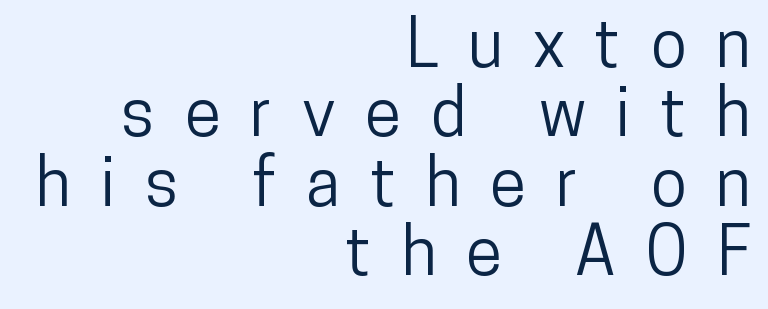
Posture: straight, roman, zero tilt. Reading down the block, your eye finds every line finishing at a fixed right position. Anything drawn beneath the words? Only blank space. These lines are composed in type without serifs. Leading is clearly below the norm, producing a dense column.
